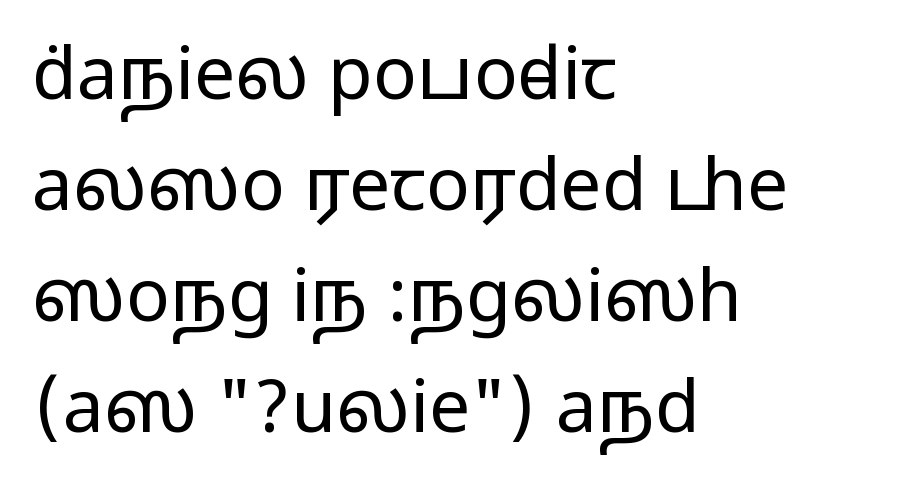
Q: Is the text italic (slanted)? A: No, it is upright.
Q: Is the typeface a serif or a sans-serif typeface? A: Sans-serif.
Q: Is the text underlined? A: No.
Q: How is the paragraph aligned? A: Left-aligned.
Q: Is the spacing between letters normal or unusually wide? A: Normal.
Q: Is the spacing between lines tight, normal or loose? A: Normal.
Q: Width (condensed, normal, or wide)? A: Wide.
Q: Stroke contrast? A: Medium.
Q: Monospaced? A: No.
